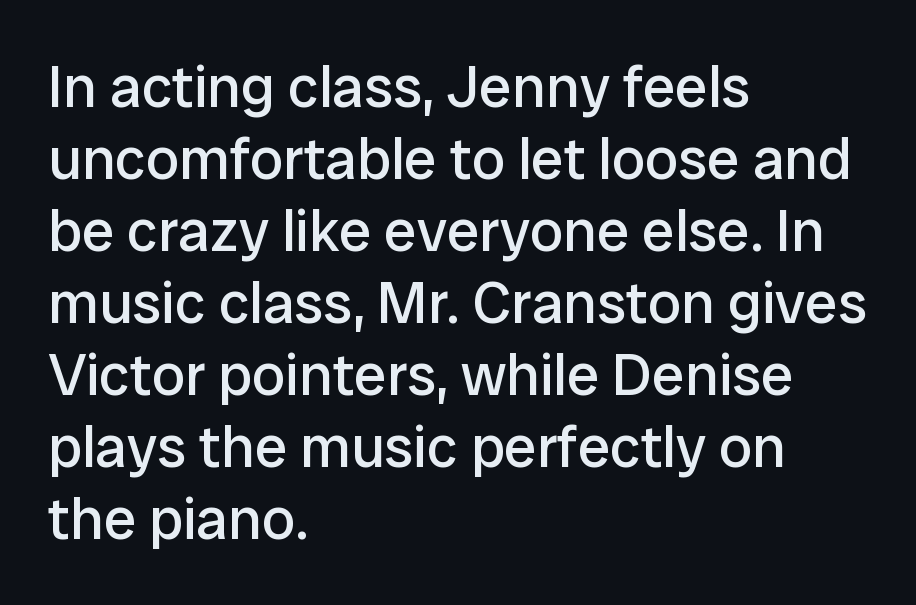
Q: Is the text bold? A: No.
Q: Is the text italic (slanted)? A: No, it is upright.
Q: Is the typeface a serif or a sans-serif typeface? A: Sans-serif.
Q: Is the text underlined? A: No.
Q: How is the paragraph aligned? A: Left-aligned.
Q: Is the spacing between letters normal or unusually wide? A: Normal.
Q: Width (condensed, normal, or wide)? A: Normal.
Q: Stroke contrast? A: Low.
Q: x-height? A: Medium.
Q: Monospaced? A: No.
